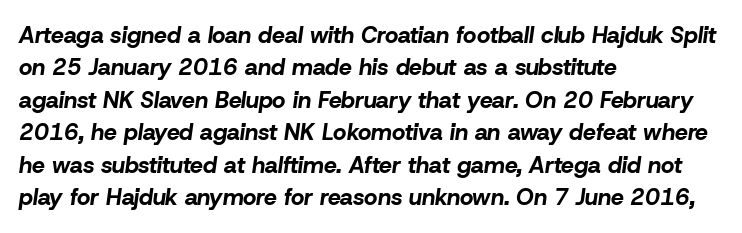
The image shows 23 px bold type, italic (leaning right); set left-aligned, normal line spacing (1.41x), normal letter spacing, not underlined.
